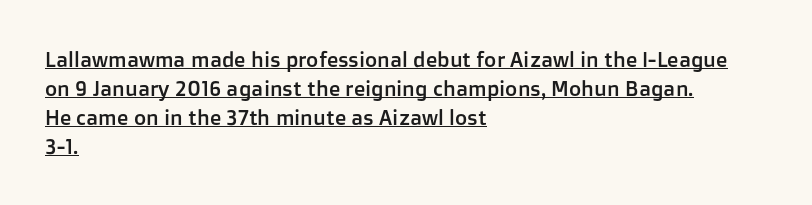
{"italic": "no", "underline": "yes", "align": "left", "line_spacing": "normal", "line_spacing_ratio": 1.38, "letter_spacing": "normal", "letter_spacing_em": 0.0, "glyph_px": 21}
